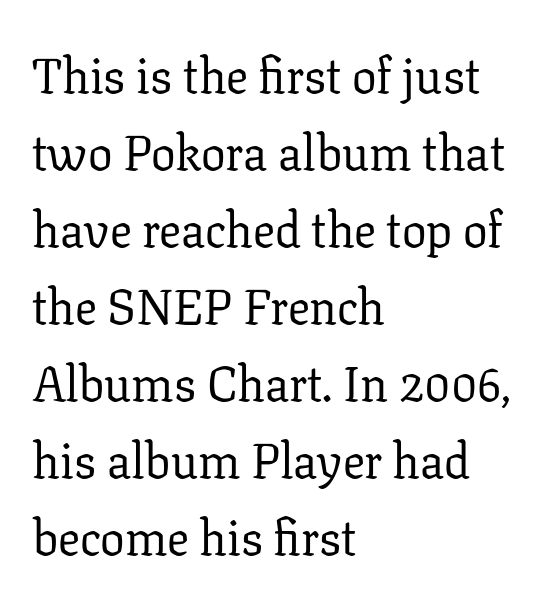
These lines are composed in type with serifs. Ordinary non-slanted type is in use. Descenders are the only things crossing below the line. The passage shown has conventional tracking throughout. Weight class: somewhere from thin through regular. The passage shown is typed in a proportional face where columns would drift.
